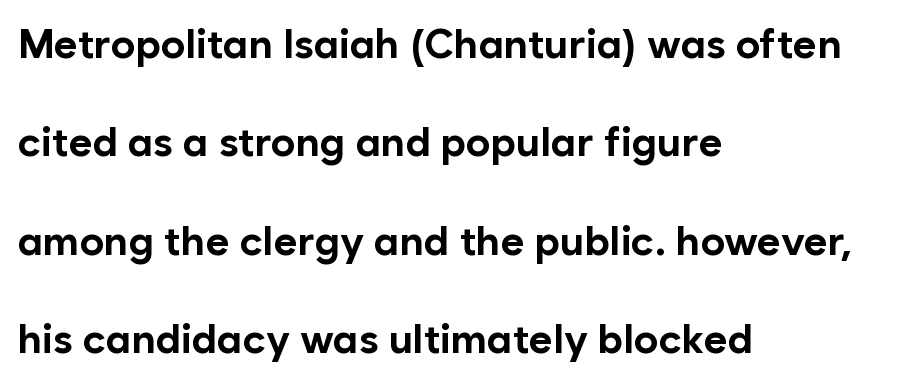
Q: Is the text bold? A: Yes.
Q: Is the text italic (slanted)? A: No, it is upright.
Q: Is the typeface a serif or a sans-serif typeface? A: Sans-serif.
Q: Is the text underlined? A: No.
Q: How is the paragraph aligned? A: Left-aligned.
Q: Is the spacing between letters normal or unusually wide? A: Normal.
Q: Is the spacing between lines tight, normal or loose? A: Loose.
Q: Width (condensed, normal, or wide)? A: Normal.
Q: Stroke contrast? A: Low.
Q: x-height? A: Medium.
Q: Monospaced? A: No.
